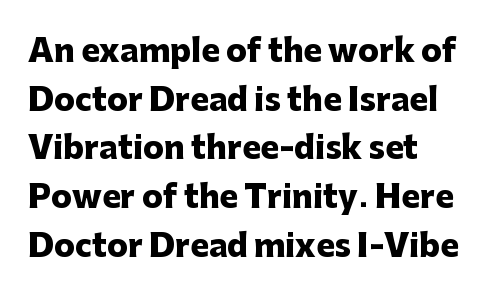
{"serif": "no", "italic": "no", "bold": "yes", "weight": "heavy", "width": "normal", "stroke_contrast": "low", "x_height": "medium", "monospaced": "no", "underline": "no", "align": "left", "line_spacing": "normal", "line_spacing_ratio": 1.57, "letter_spacing": "normal", "letter_spacing_em": 0.0, "glyph_px": 31}
